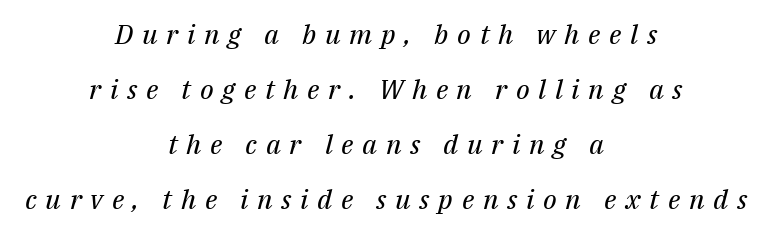
Q: Is the text bold? A: No.
Q: Is the text italic (slanted)? A: Yes, it leans right by about 14 degrees.
Q: Is the text underlined? A: No.
Q: How is the paragraph aligned? A: Centered.
Q: Is the spacing between letters normal or unusually wide? A: Unusually wide.
Q: Is the spacing between lines tight, normal or loose? A: Loose.
